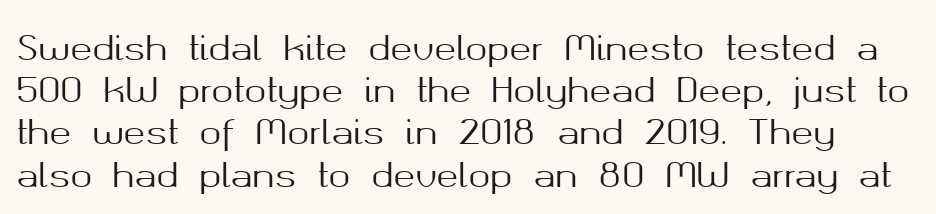
{"serif": "no", "italic": "no", "width": "normal", "stroke_contrast": "medium", "x_height": "medium", "monospaced": "no", "underline": "no", "line_spacing": "normal", "line_spacing_ratio": 1.28, "letter_spacing": "normal", "letter_spacing_em": 0.0, "glyph_px": 33}
